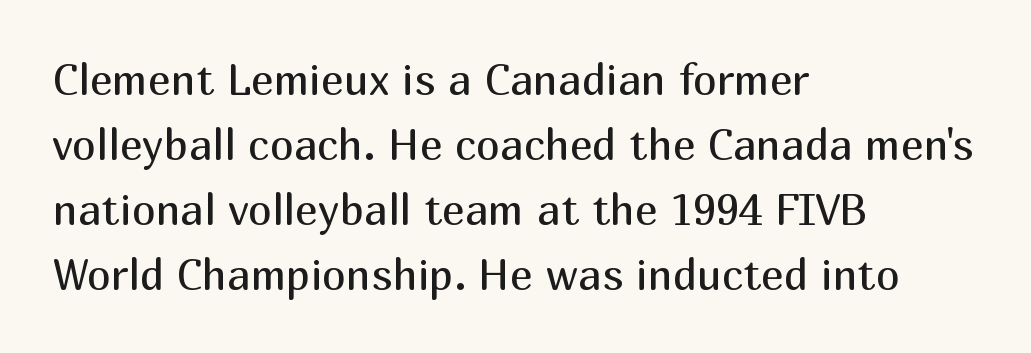
The lines in this sample share a left origin and differ only in where they stop. Looks like regular typesetting: each glyph gets only the width it needs. The glyphs are unaccompanied by any horizontal stroke below them. The face used here is a sans, in the tradition of grotesques and geometrics.
